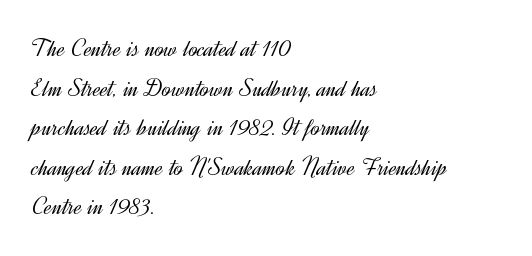
Q: Is the text bold? A: No.
Q: Is the text italic (slanted)? A: Yes.
Q: Is the text underlined? A: No.
Q: How is the paragraph aligned? A: Left-aligned.
Q: Is the spacing between letters normal or unusually wide? A: Normal.
Q: Is the spacing between lines tight, normal or loose? A: Normal.
